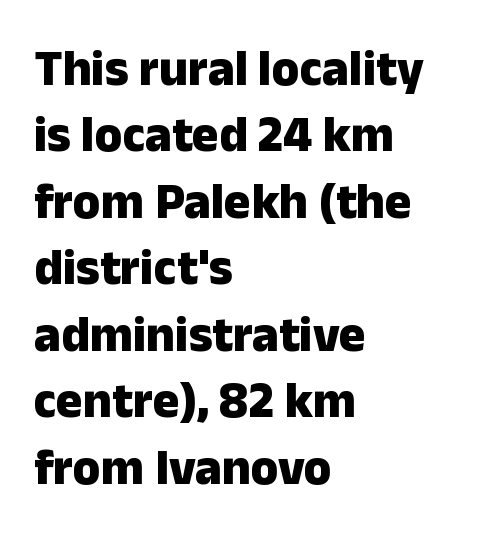
Q: Is the text bold? A: Yes.
Q: Is the text italic (slanted)? A: No, it is upright.
Q: Is the typeface a serif or a sans-serif typeface? A: Sans-serif.
Q: Is the text underlined? A: No.
Q: How is the paragraph aligned? A: Left-aligned.
Q: Is the spacing between letters normal or unusually wide? A: Normal.
Q: Is the spacing between lines tight, normal or loose? A: Normal.
Q: Width (condensed, normal, or wide)? A: Normal.
Q: Stroke contrast? A: Low.
Q: x-height? A: Medium.
Q: Monospaced? A: No.
